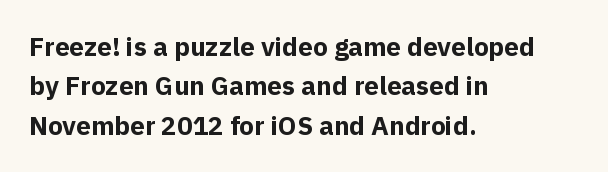
Typeset ragged right — the left edge is the straight one. The passage shown is not underscored anywhere. The lettering stays uniformly vertical, giving the passage a roman look. Short note: letters normally spaced.
